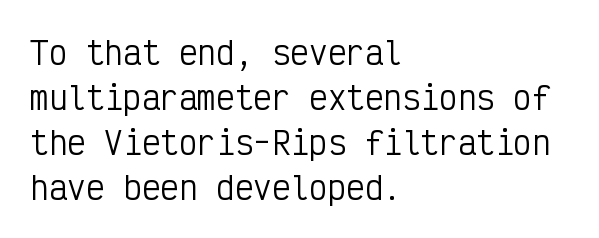
Reading down the block, your eye returns to a fixed left position each line. Characters follow at the spacing the type designer built in. A typesetter would call this monospace, since all characters share one set width. Upright lettering throughout.
